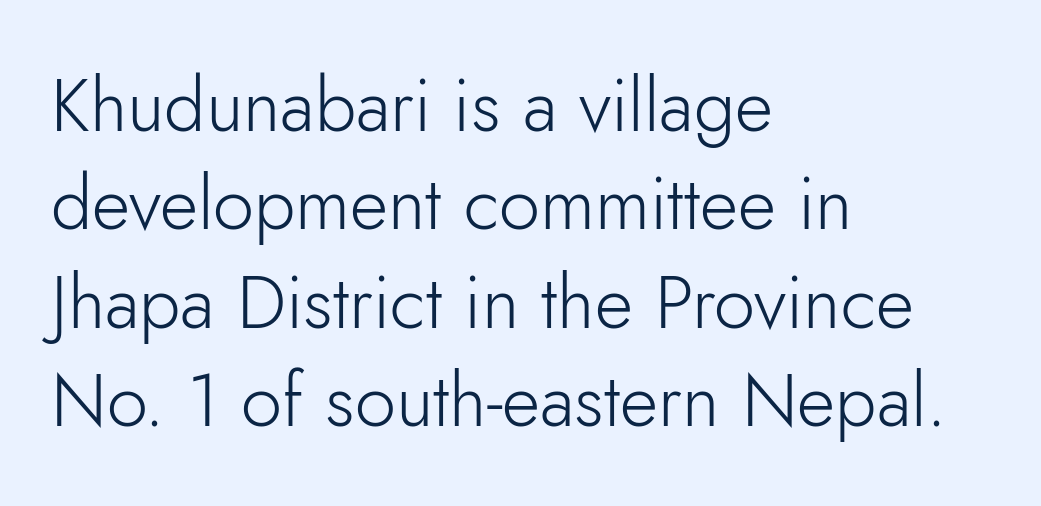
Q: Is the text bold? A: No.
Q: Is the text italic (slanted)? A: No, it is upright.
Q: Is the typeface a serif or a sans-serif typeface? A: Sans-serif.
Q: Is the text underlined? A: No.
Q: How is the paragraph aligned? A: Left-aligned.
Q: Is the spacing between letters normal or unusually wide? A: Normal.
Q: Is the spacing between lines tight, normal or loose? A: Normal.
Q: Width (condensed, normal, or wide)? A: Normal.
Q: Stroke contrast? A: Low.
Q: x-height? A: Small.
Q: Monospaced? A: No.
